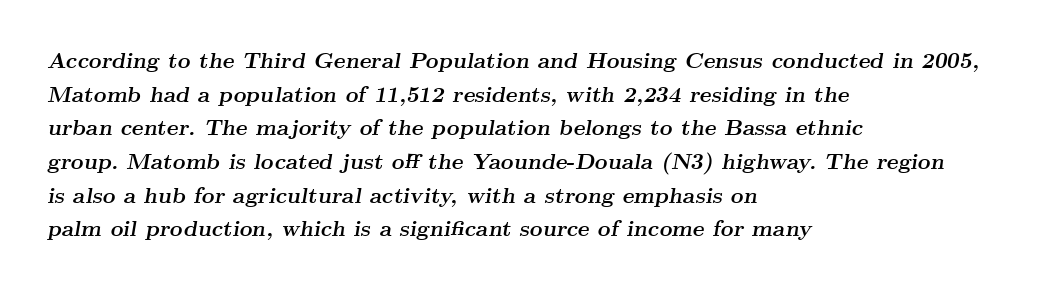
The image shows 22 px bold type, italic (leaning right); set left-aligned, normal line spacing (1.53x), normal letter spacing, not underlined.
